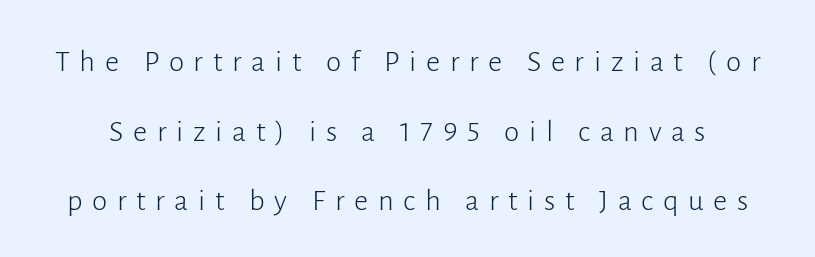
Q: Is the text bold? A: No.
Q: Is the text italic (slanted)? A: No, it is upright.
Q: Is the typeface a serif or a sans-serif typeface? A: Sans-serif.
Q: Is the text underlined? A: No.
Q: Is the spacing between letters normal or unusually wide? A: Unusually wide.
Q: Is the spacing between lines tight, normal or loose? A: Loose.
Q: Width (condensed, normal, or wide)? A: Normal.
Q: Stroke contrast? A: Low.
Q: x-height? A: Medium.
Q: Monospaced? A: No.
